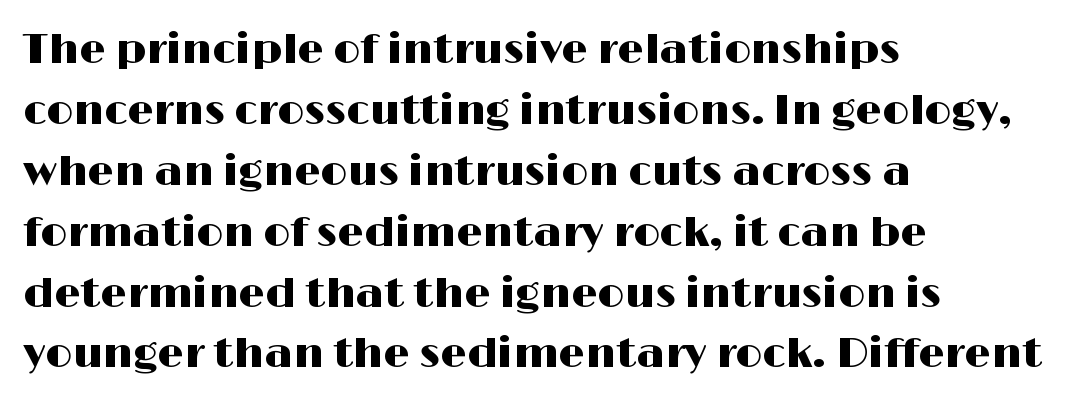
The image shows 42 px wide sans-serif type, upright; set left-aligned, normal line spacing (1.45x), normal letter spacing, not underlined; high stroke contrast and a medium x-height.
